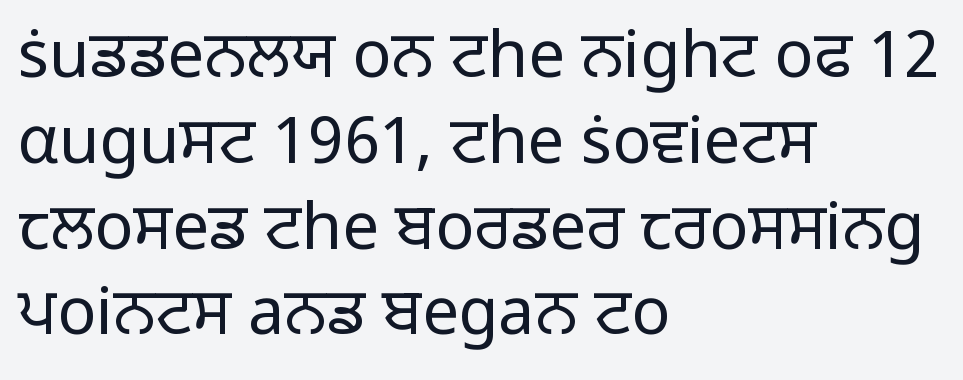
{"serif": "no", "italic": "no", "bold": "no", "weight": "light", "width": "normal", "stroke_contrast": "low", "x_height": "medium", "monospaced": "no", "underline": "no", "align": "left", "line_spacing": "normal", "line_spacing_ratio": 1.32, "letter_spacing": "normal", "letter_spacing_em": 0.0, "glyph_px": 65}
